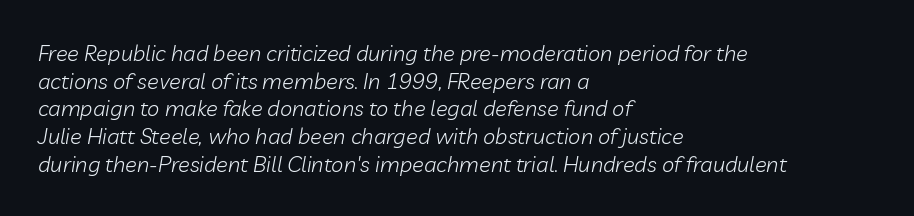
The image shows 22 px text type, italic (leaning right); set left-aligned, normal line spacing (1.26x), normal letter spacing, not underlined.
